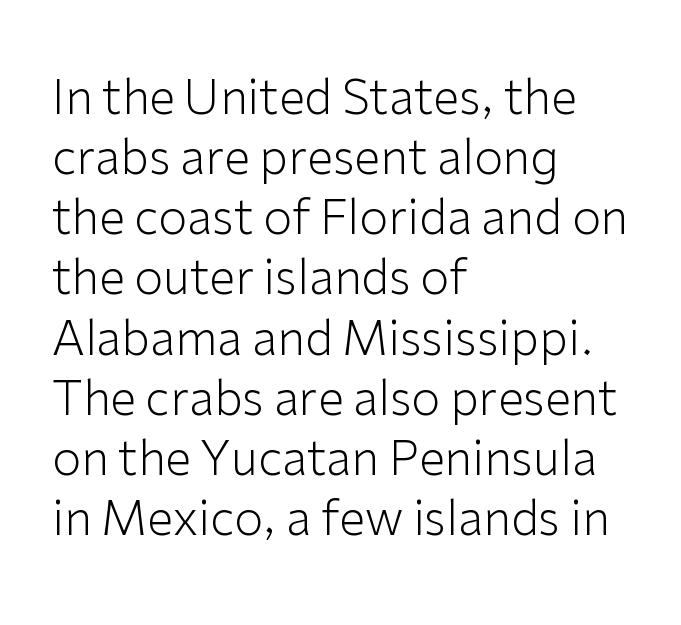
Posture: vertical. Only glyphs here, with clear space below each row. Tracking here is standard; glyphs follow each other at the usual distance. Varying glyph widths throughout — classic text-font behaviour.
